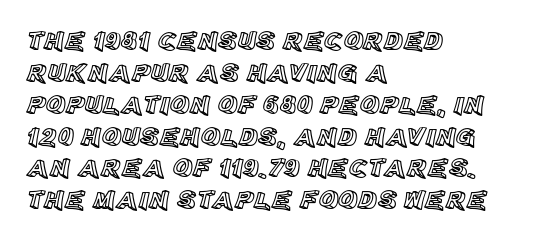
Q: Is the text italic (slanted)? A: Yes.
Q: Is the text underlined? A: No.
Q: How is the paragraph aligned? A: Left-aligned.
Q: Is the spacing between letters normal or unusually wide? A: Normal.
